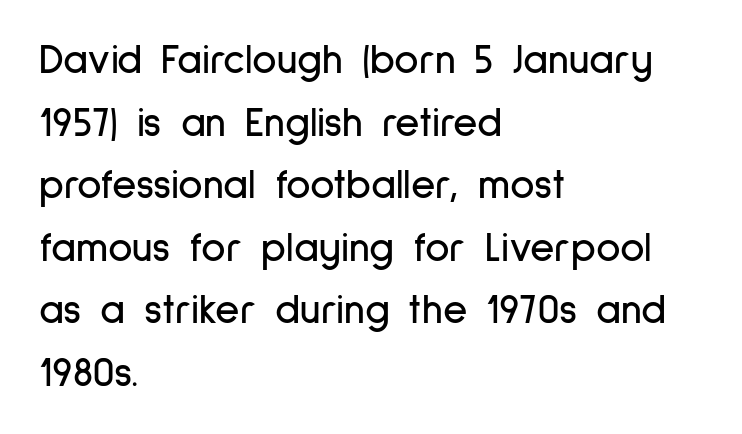
Q: Is the text italic (slanted)? A: No, it is upright.
Q: Is the typeface a serif or a sans-serif typeface? A: Sans-serif.
Q: Is the text underlined? A: No.
Q: How is the paragraph aligned? A: Left-aligned.
Q: Is the spacing between letters normal or unusually wide? A: Normal.
Q: Is the spacing between lines tight, normal or loose? A: Normal.
Q: Width (condensed, normal, or wide)? A: Condensed.
Q: Stroke contrast? A: Low.
Q: x-height? A: Medium.
Q: Monospaced? A: No.
